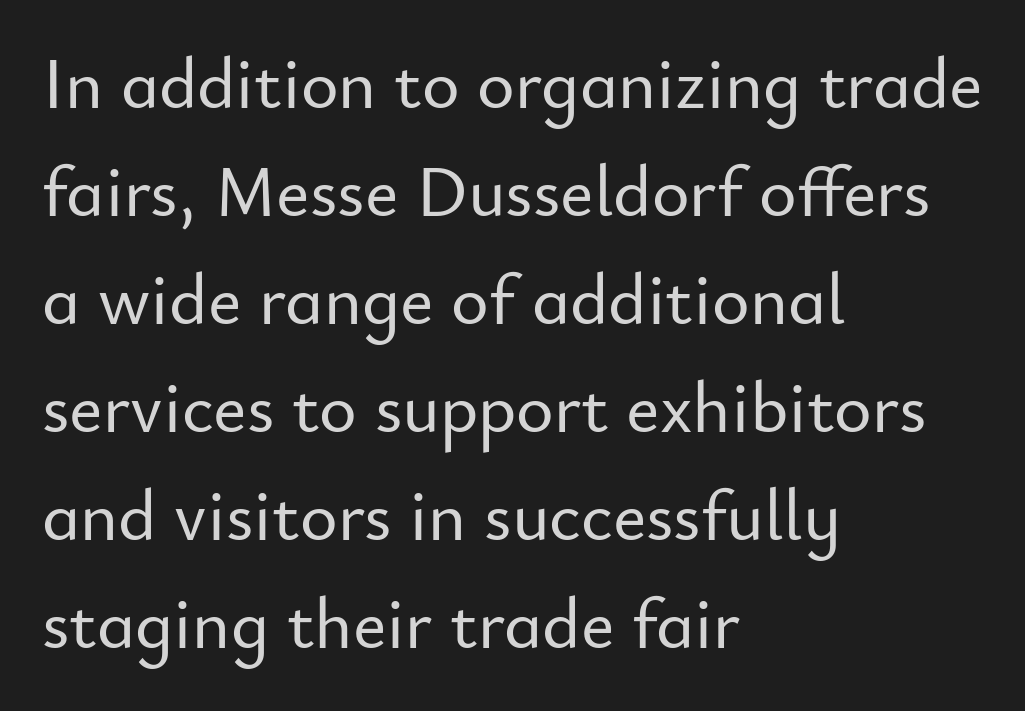
The image shows 72 px sans-serif type, upright; set left-aligned, normal line spacing (1.5x), normal letter spacing, not underlined; low stroke contrast and a small x-height.
